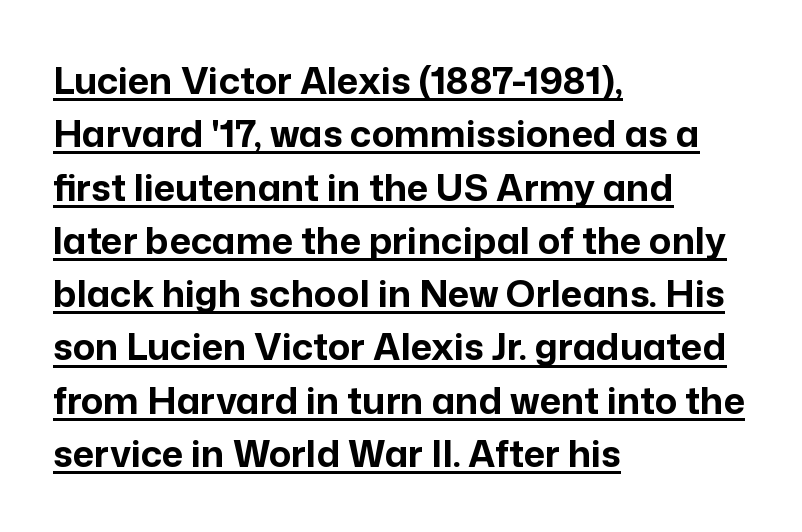
The image shows 37 px bold sans-serif type, upright; set left-aligned, normal line spacing (1.44x), normal letter spacing, underlined; low stroke contrast and a medium x-height.
